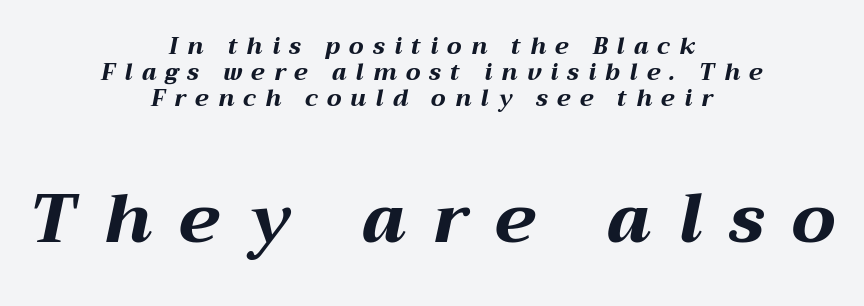
Q: Is the text bold? A: Yes.
Q: Is the text italic (slanted)? A: Yes, it leans right by about 12 degrees.
Q: Is the text underlined? A: No.
Q: How is the paragraph aligned? A: Centered.
Q: Is the spacing between letters normal or unusually wide? A: Unusually wide.
Q: Is the spacing between lines tight, normal or loose? A: Tight.
Q: Which block of text is set in a larger size, the first (top) or the second (bottom)? A: The second (bottom) one.
Q: Width (condensed, normal, or wide)? A: Wide.
Q: Stroke contrast? A: Medium.
Q: x-height? A: Medium.
Q: Monospaced? A: No.
